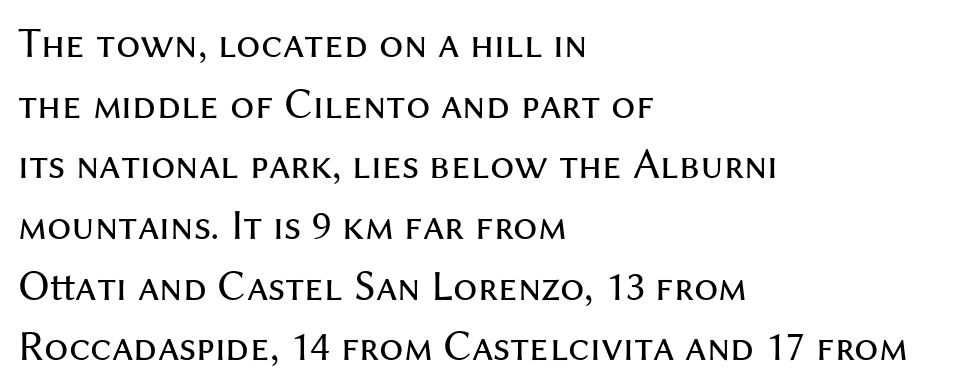
Q: Is the text bold? A: No.
Q: Is the text italic (slanted)? A: No, it is upright.
Q: Is the typeface a serif or a sans-serif typeface? A: Sans-serif.
Q: Is the text underlined? A: No.
Q: How is the paragraph aligned? A: Left-aligned.
Q: Is the spacing between letters normal or unusually wide? A: Normal.
Q: Is the spacing between lines tight, normal or loose? A: Normal.
Q: Width (condensed, normal, or wide)? A: Normal.
Q: Stroke contrast? A: Medium.
Q: x-height? A: Medium.
Q: Monospaced? A: No.
